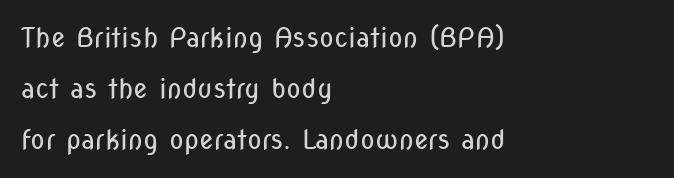
Q: Is the text bold? A: No.
Q: Is the text italic (slanted)? A: No, it is upright.
Q: Is the text underlined? A: No.
Q: How is the paragraph aligned? A: Left-aligned.
Q: Is the spacing between letters normal or unusually wide? A: Normal.
